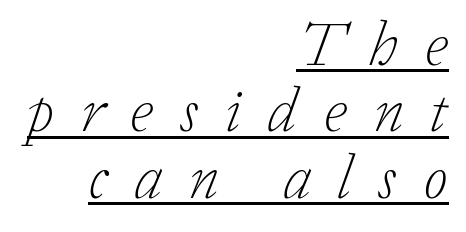
Q: Is the text bold? A: No.
Q: Is the text italic (slanted)? A: Yes, it leans right by about 20 degrees.
Q: Is the typeface a serif or a sans-serif typeface? A: Serif.
Q: Is the text underlined? A: Yes.
Q: How is the paragraph aligned? A: Right-aligned.
Q: Is the spacing between letters normal or unusually wide? A: Unusually wide.
Q: Is the spacing between lines tight, normal or loose? A: Tight.
Q: Width (condensed, normal, or wide)? A: Normal.
Q: Stroke contrast? A: Low.
Q: x-height? A: Medium.
Q: Monospaced? A: No.
